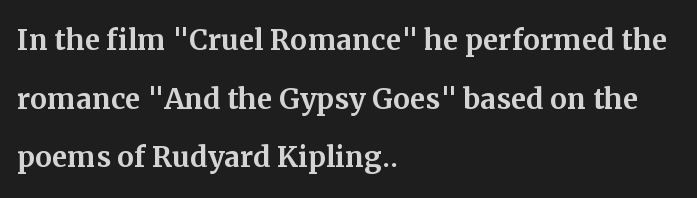
Between one letter and the next there's only the usual sliver of space. The lines are quadded left. Type style note: has serifs. Underlining? Definitely not there. Do the letters lean? They stand straight.
